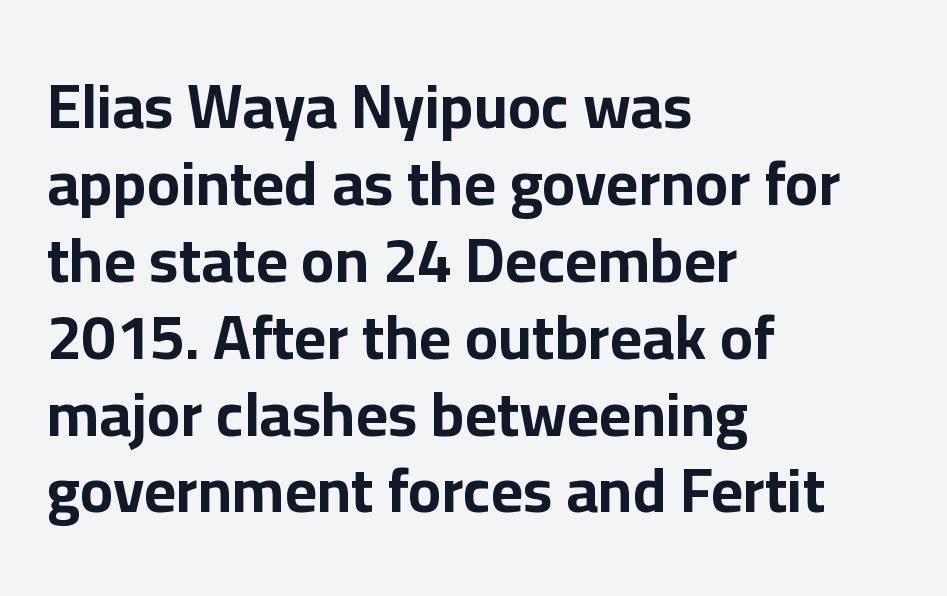
{"serif": "no", "italic": "no", "bold": "yes", "weight": "bold", "width": "normal", "stroke_contrast": "low", "x_height": "medium", "monospaced": "no", "underline": "no", "align": "left", "line_spacing_ratio": 1.24, "letter_spacing": "normal", "letter_spacing_em": 0.0, "glyph_px": 62}
